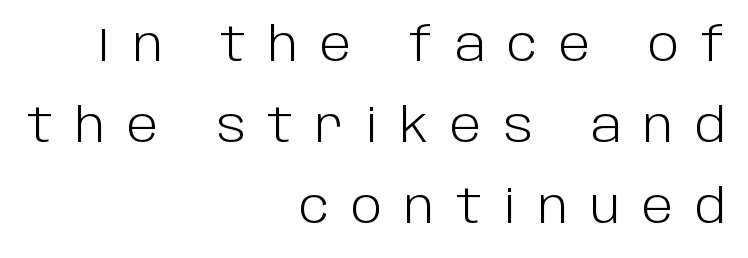
Do the characters align in a grid? No, the font is proportional. Posture: upright roman. No chunkiness to these letters — they're not bold. Spacing between characters has been opened up far beyond the box default. All the whitespace from short lines collects on the left.
